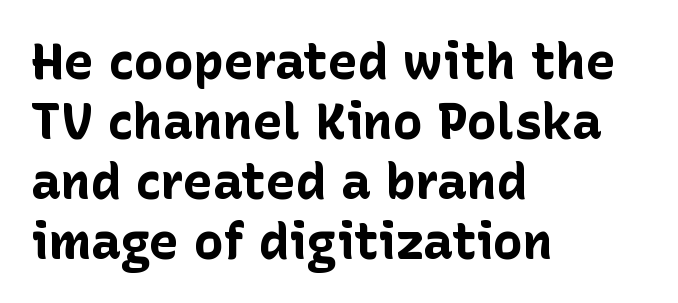
Q: Is the text bold? A: Yes.
Q: Is the text italic (slanted)? A: No, it is upright.
Q: Is the typeface a serif or a sans-serif typeface? A: Sans-serif.
Q: Is the text underlined? A: No.
Q: How is the paragraph aligned? A: Left-aligned.
Q: Is the spacing between letters normal or unusually wide? A: Normal.
Q: Width (condensed, normal, or wide)? A: Normal.
Q: Stroke contrast? A: Low.
Q: x-height? A: Medium.
Q: Monospaced? A: No.
